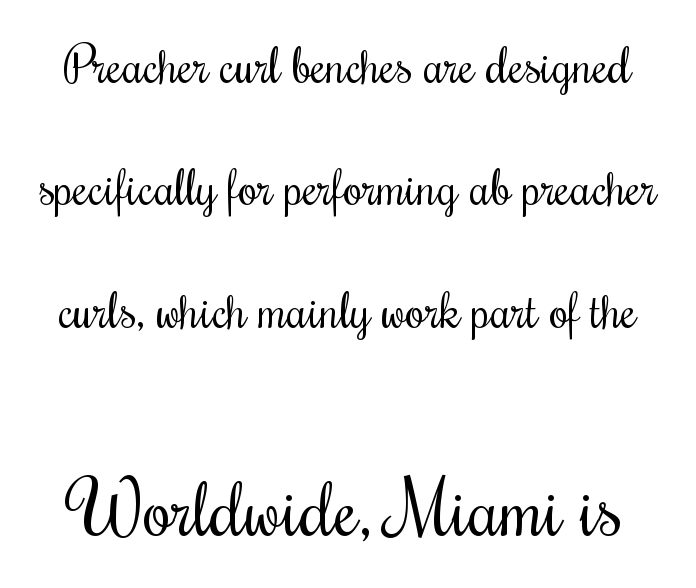
This rendering employs a face with finishing strokes, i.e., a serif. The space beneath each line is pristine and unruled. Is there much room between lines? Yes — plenty of vertical air separates them. No extra ink here — the face is not bold.
